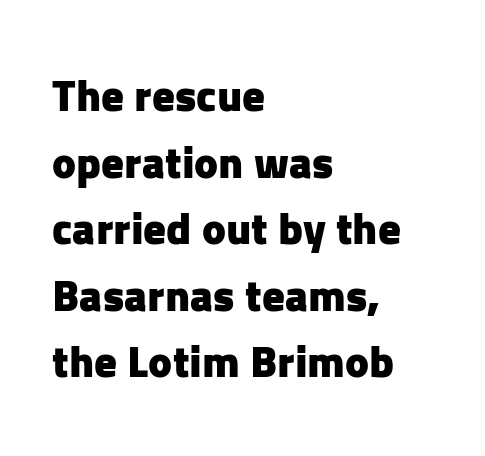
This sample has the flowing, uneven cadence of proportional lettering. Look at the tracking — it's just the regular setting, nothing added. Italic: no, the glyphs are upright roman. This sample uses a sans-serif face. Leftover space on each line is placed entirely after the last word. These lines sit exactly where default settings would place them.
